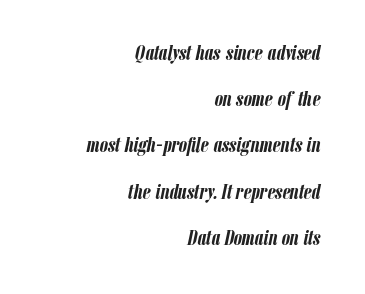
{"italic": "yes", "lean": "right", "slant_degrees": 12, "bold": "yes", "underline": "no", "align": "right", "line_spacing": "loose", "line_spacing_ratio": 2.2, "letter_spacing": "normal", "letter_spacing_em": 0.0, "glyph_px": 21}
